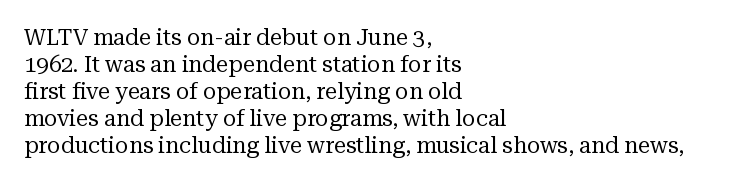
Beneath every word, the page is bare. The lettering holds an erect, upright posture throughout. Caption: face not bold, strokes unweighted. The gaps between neighbouring characters are ordinary and unremarkable.
